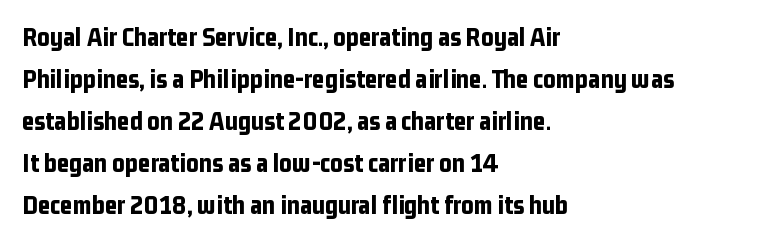
The image shows 27 px bold type, upright; set left-aligned, normal line spacing (1.56x), normal letter spacing, not underlined.
